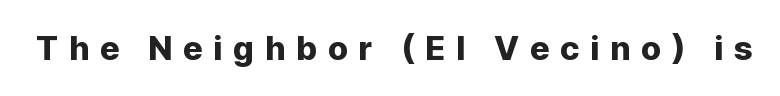
The image shows 34 px bold sans-serif type, upright; set unusually wide letter spacing (+0.31 em), not underlined; low stroke contrast and a medium x-height.
